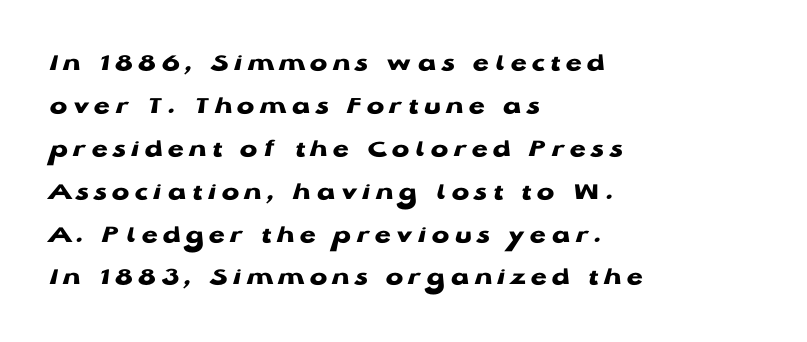
Here the glyphs are tracked loosely, breaking word shapes into spaced letters. Pretty heavy lettering here — definitely bold. Whoever set this chose a conventional vertical rhythm. The rendering anchors every line to the left-hand side. The lettering stays uniformly vertical, giving the passage a roman look.
